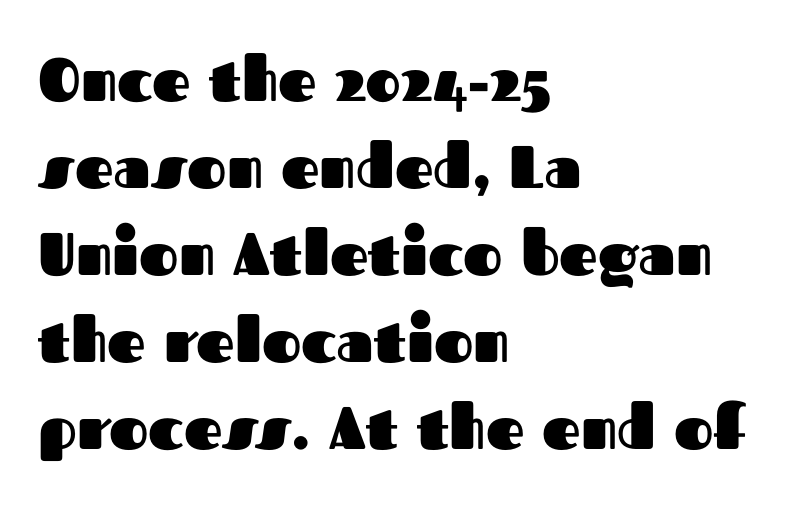
The image shows 60 px heavy sans-serif type, upright; set left-aligned, normal line spacing (1.45x), normal letter spacing, not underlined; medium stroke contrast and a medium x-height.
